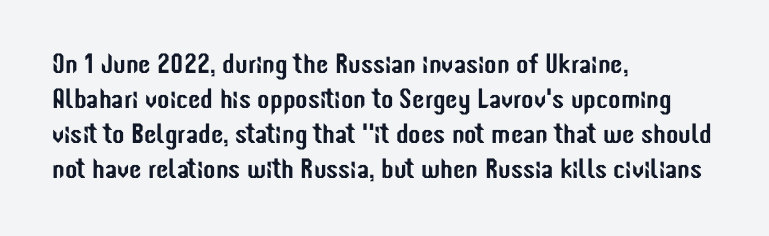
The image shows 28 px condensed sans-serif type, upright; set left-aligned, normal line spacing (1.25x), normal letter spacing, not underlined; low stroke contrast and a medium x-height.
